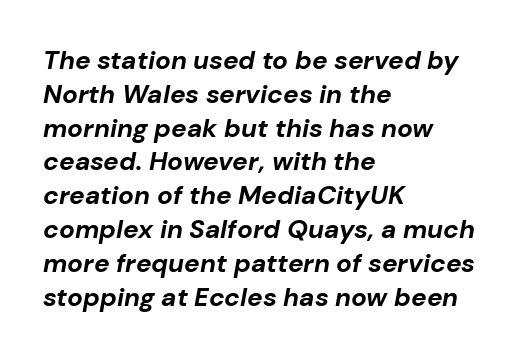
The leading is moderate, giving the passage an even texture. As a designer I'd log this as weight 700, bold. The gap between lines stays unmarked. A typesetter would mark this as italic. Line starts are locked; line ends wander. The letters sit at their default tracking, neither squeezed nor spread.
